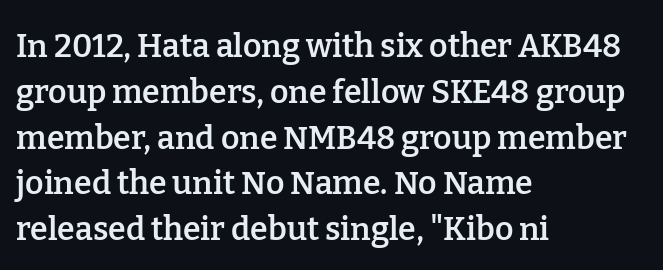
Spacing verdict: proportional, widths tailored to each character. A typesetter would label this face a serif. The letters are semibold — heavier than regular but short of a full bold. Students, observe: this is what conventionally led text looks like. A typesetter would mark this as roman, not italic. The letters sit at their default tracking, neither squeezed nor spread.
